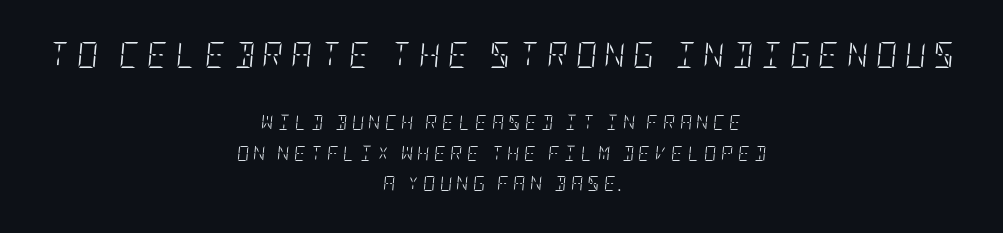
{"italic": "yes", "lean": "right", "slant_degrees": 5, "bold": "no", "underline": "no", "align": "center", "line_spacing": "loose", "line_spacing_ratio": 2.02, "letter_spacing": "wide", "letter_spacing_em": 0.29, "larger_block": "first", "size_ratio": 1.73, "glyph_px": 26}
